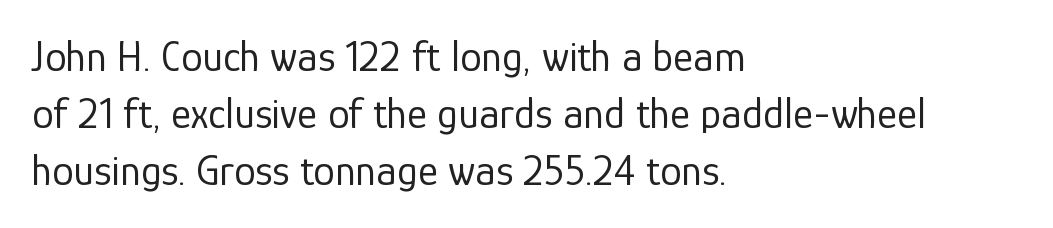
{"serif": "no", "italic": "no", "bold": "no", "weight": "regular", "width": "normal", "stroke_contrast": "low", "x_height": "medium", "monospaced": "no", "underline": "no", "align": "left", "line_spacing": "normal", "line_spacing_ratio": 1.33, "letter_spacing": "normal", "letter_spacing_em": 0.0, "glyph_px": 43}
